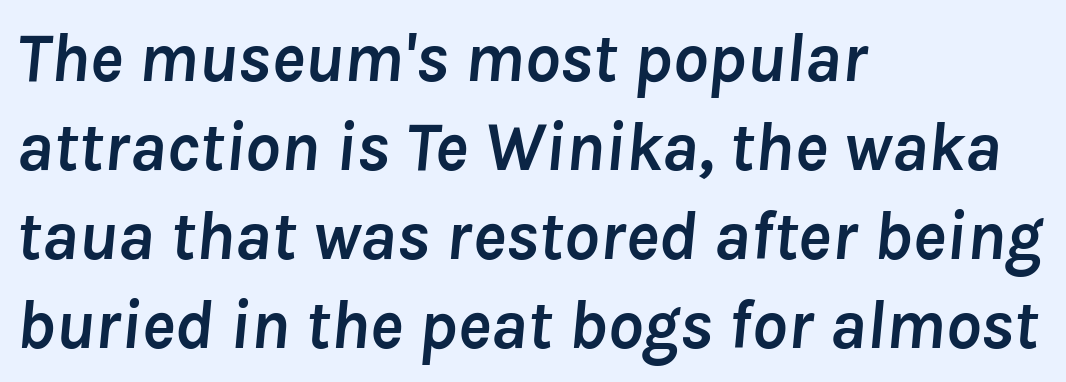
The image shows 70 px semibold type, italic (leaning right); set left-aligned, normal line spacing (1.27x), normal letter spacing, not underlined; low stroke contrast and a medium x-height.
